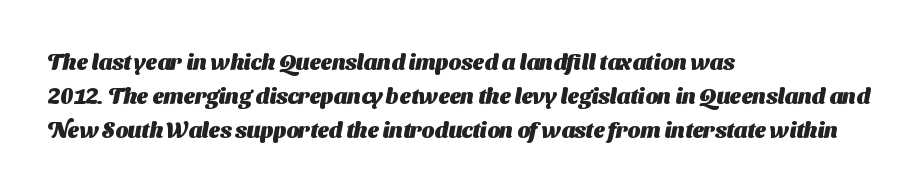
The baseline area is clear. This block has exactly the height ordinary leading produces. The rendering keeps characters at their native spacing. These lines stack with their left ends in a neat column. Students, this is bold: see how much ink each stroke carries.
